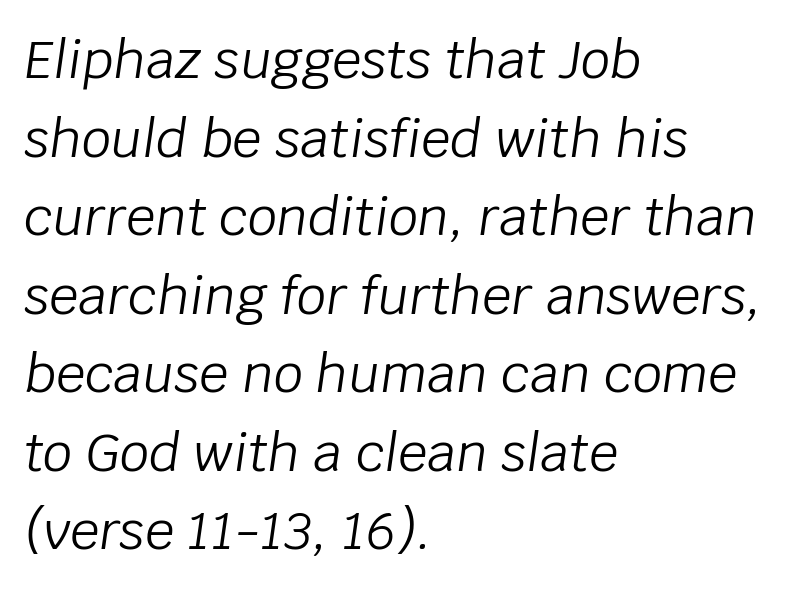
Q: Is the text bold? A: No.
Q: Is the text italic (slanted)? A: Yes, it leans right by about 8 degrees.
Q: Is the text underlined? A: No.
Q: How is the paragraph aligned? A: Left-aligned.
Q: Is the spacing between letters normal or unusually wide? A: Normal.
Q: Is the spacing between lines tight, normal or loose? A: Normal.
Q: Width (condensed, normal, or wide)? A: Normal.
Q: Stroke contrast? A: Low.
Q: x-height? A: Large.
Q: Monospaced? A: No.
